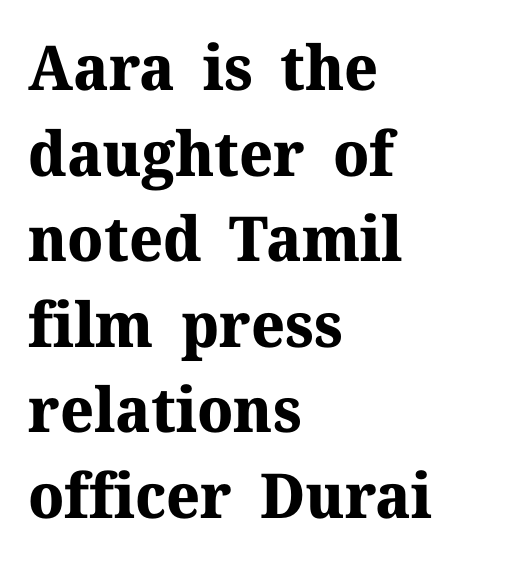
{"serif": "yes", "italic": "no", "bold": "yes", "weight": "bold", "width": "normal", "stroke_contrast": "medium", "x_height": "medium", "monospaced": "no", "underline": "no", "align": "left", "line_spacing": "normal", "line_spacing_ratio": 1.38, "letter_spacing": "normal", "letter_spacing_em": 0.0, "glyph_px": 62}
